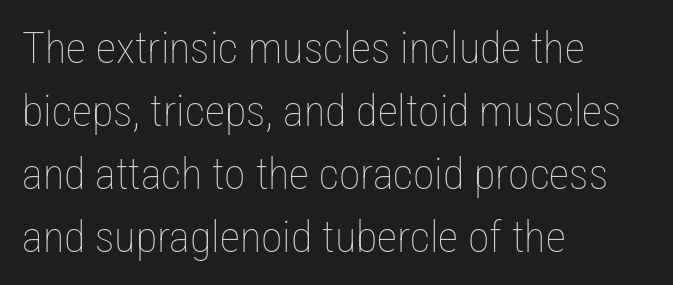
The image shows 44 px thin, condensed type, upright; set left-aligned, normal line spacing (1.43x), normal letter spacing, not underlined; low stroke contrast and a medium x-height.
